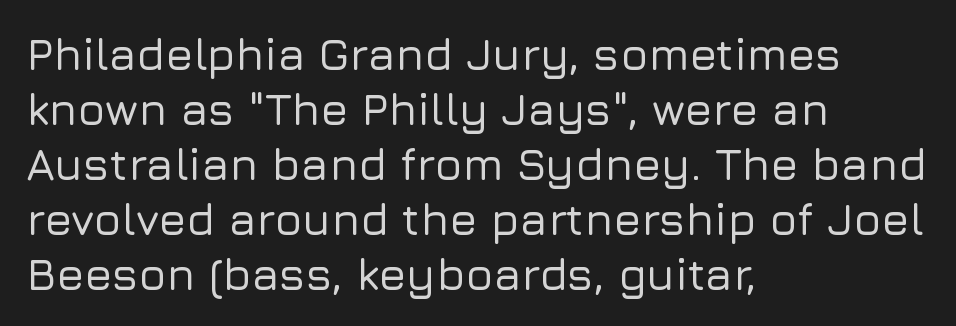
Q: Is the text italic (slanted)? A: No, it is upright.
Q: Is the typeface a serif or a sans-serif typeface? A: Sans-serif.
Q: Is the text underlined? A: No.
Q: How is the paragraph aligned? A: Left-aligned.
Q: Is the spacing between letters normal or unusually wide? A: Normal.
Q: Width (condensed, normal, or wide)? A: Normal.
Q: Stroke contrast? A: Low.
Q: x-height? A: Medium.
Q: Monospaced? A: No.
